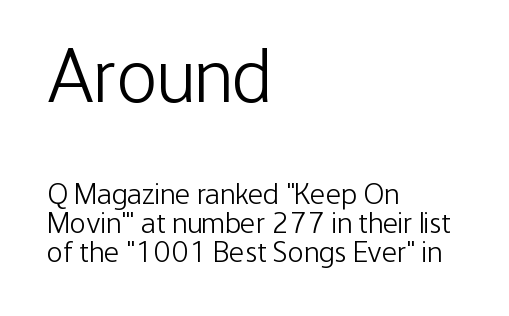
Q: Is the text bold? A: No.
Q: Is the text italic (slanted)? A: No, it is upright.
Q: Is the typeface a serif or a sans-serif typeface? A: Sans-serif.
Q: Is the text underlined? A: No.
Q: How is the paragraph aligned? A: Left-aligned.
Q: Is the spacing between letters normal or unusually wide? A: Normal.
Q: Is the spacing between lines tight, normal or loose? A: Tight.
Q: Which block of text is set in a larger size, the first (top) or the second (bottom)? A: The first (top) one.
Q: Width (condensed, normal, or wide)? A: Condensed.
Q: Stroke contrast? A: Low.
Q: x-height? A: Medium.
Q: Monospaced? A: No.
